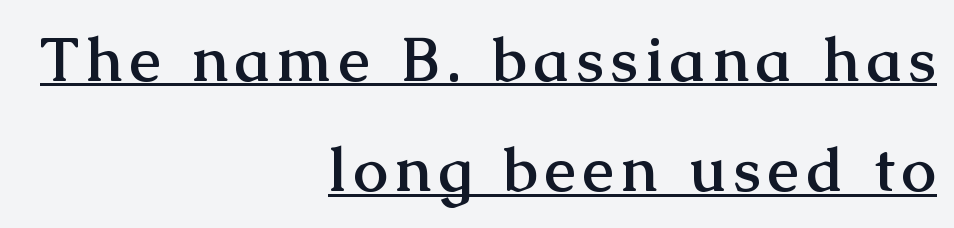
The image shows 62 px semibold serif type, upright; set right-aligned, line spacing 1.78x, underlined; medium stroke contrast and a medium x-height.
